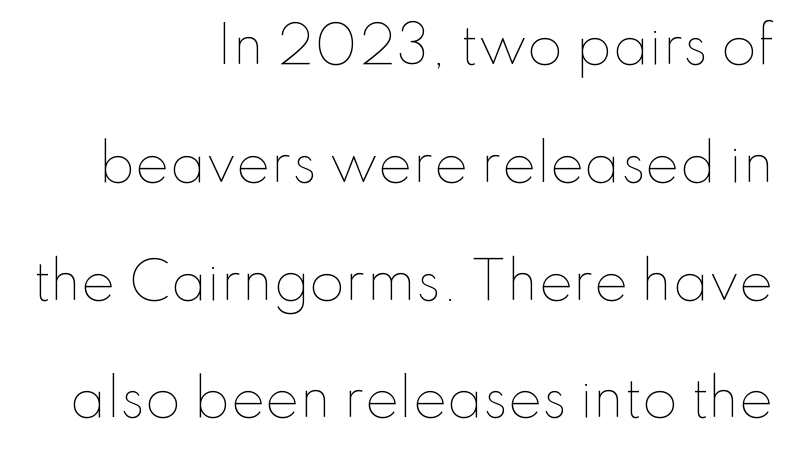
Q: Is the text bold? A: No.
Q: Is the text italic (slanted)? A: No, it is upright.
Q: Is the text underlined? A: No.
Q: How is the paragraph aligned? A: Right-aligned.
Q: Is the spacing between letters normal or unusually wide? A: Normal.
Q: Is the spacing between lines tight, normal or loose? A: Loose.
Q: Width (condensed, normal, or wide)? A: Normal.
Q: Stroke contrast? A: Low.
Q: x-height? A: Small.
Q: Monospaced? A: No.
